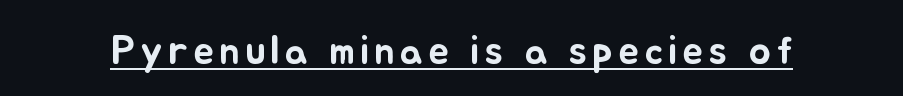
The passage shown is typed in a proportional face where columns would drift. A roman cut, with each character standing at attention. The glyphs are accompanied by a horizontal stroke just below them.
